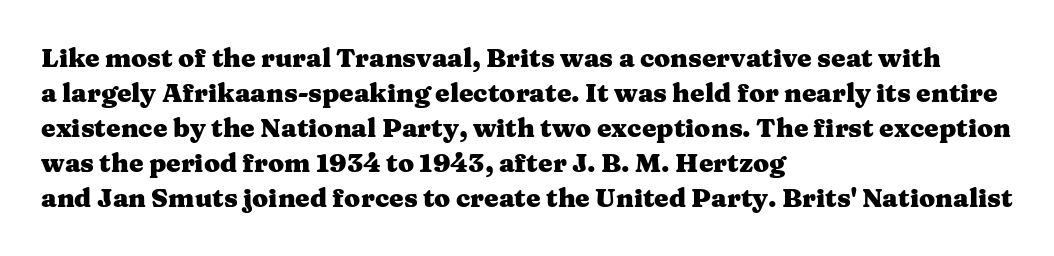
{"italic": "no", "bold": "yes", "underline": "no", "align": "left", "line_spacing": "normal", "line_spacing_ratio": 1.35, "letter_spacing": "normal", "letter_spacing_em": 0.0, "glyph_px": 26}
